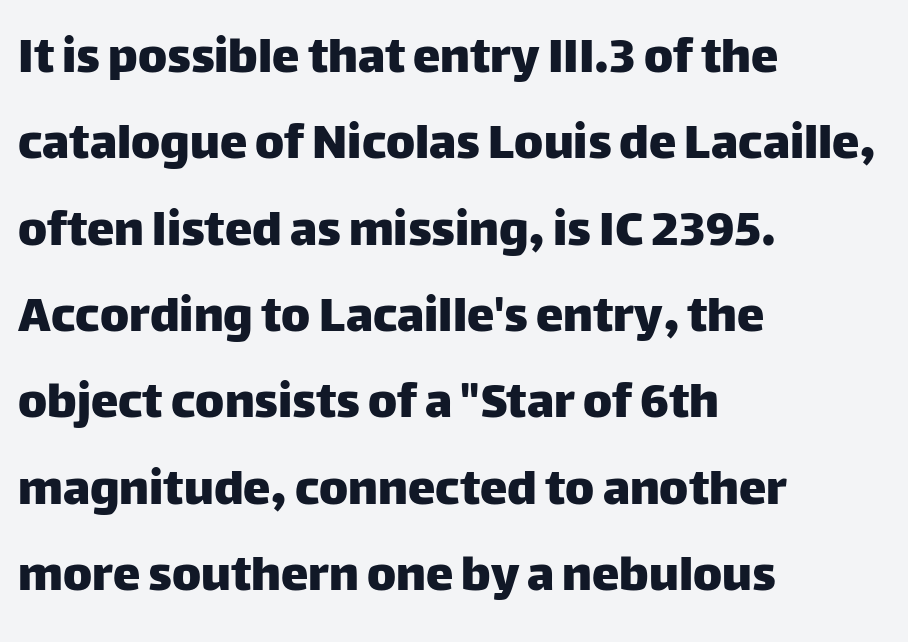
Check the space under the baseline: it is left empty. The letters carry no serifs — their stems end cleanly without finishing strokes. Default kerning and tracking; the words read as compact shapes. The ragged edge is on the right, which tells us the setting is flush left. The letters advance in unequal steps, a hallmark of proportional type.
